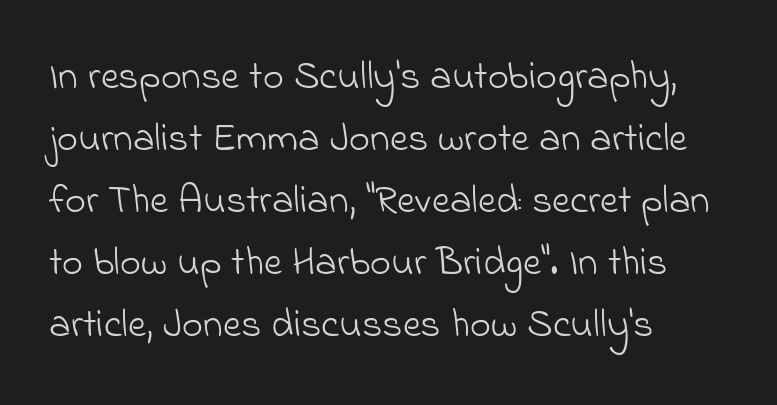
Q: Is the text bold? A: No.
Q: Is the typeface a serif or a sans-serif typeface? A: Sans-serif.
Q: Is the text underlined? A: No.
Q: How is the paragraph aligned? A: Left-aligned.
Q: Is the spacing between letters normal or unusually wide? A: Normal.
Q: Is the spacing between lines tight, normal or loose? A: Normal.
Q: Width (condensed, normal, or wide)? A: Normal.
Q: Stroke contrast? A: Low.
Q: x-height? A: Small.
Q: Monospaced? A: No.
